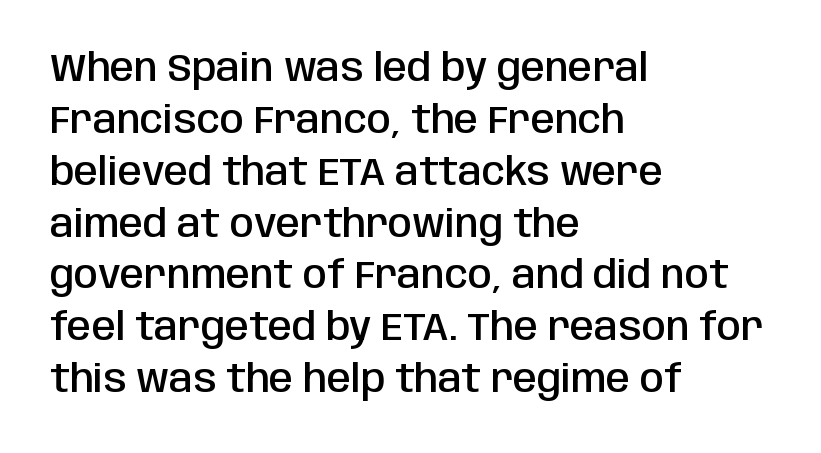
Q: Is the text bold? A: Semi-bold.
Q: Is the text italic (slanted)? A: No, it is upright.
Q: Is the typeface a serif or a sans-serif typeface? A: Sans-serif.
Q: Is the text underlined? A: No.
Q: How is the paragraph aligned? A: Left-aligned.
Q: Is the spacing between letters normal or unusually wide? A: Normal.
Q: Is the spacing between lines tight, normal or loose? A: Normal.
Q: Width (condensed, normal, or wide)? A: Condensed.
Q: Stroke contrast? A: Low.
Q: x-height? A: Large.
Q: Monospaced? A: No.
